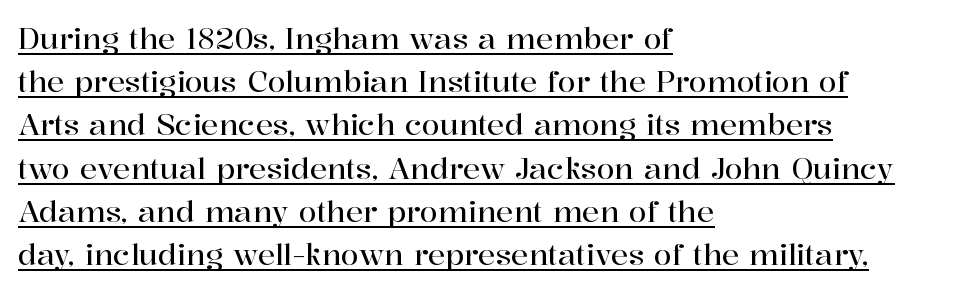
Q: Is the text italic (slanted)? A: No, it is upright.
Q: Is the typeface a serif or a sans-serif typeface? A: Serif.
Q: Is the text underlined? A: Yes.
Q: How is the paragraph aligned? A: Left-aligned.
Q: Is the spacing between letters normal or unusually wide? A: Normal.
Q: Is the spacing between lines tight, normal or loose? A: Normal.
Q: Width (condensed, normal, or wide)? A: Normal.
Q: Stroke contrast? A: High.
Q: x-height? A: Medium.
Q: Monospaced? A: No.
